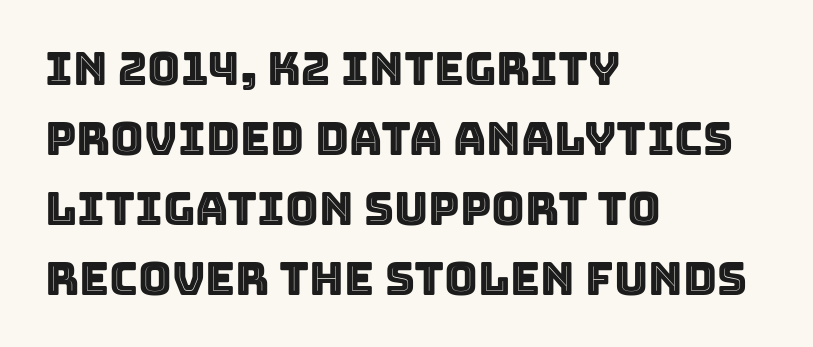
The image shows 46 px text type, upright; set left-aligned, normal line spacing (1.52x), normal letter spacing, not underlined; a large x-height.
